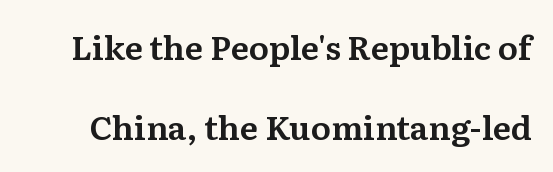
Here the designer chose a conventional face with non-uniform glyph widths. Students, observe: this is what heavily led, spacious text looks like. The line texture is even and compact thanks to regular tracking. The rendering shows small feet on the letterforms — a serif design.
